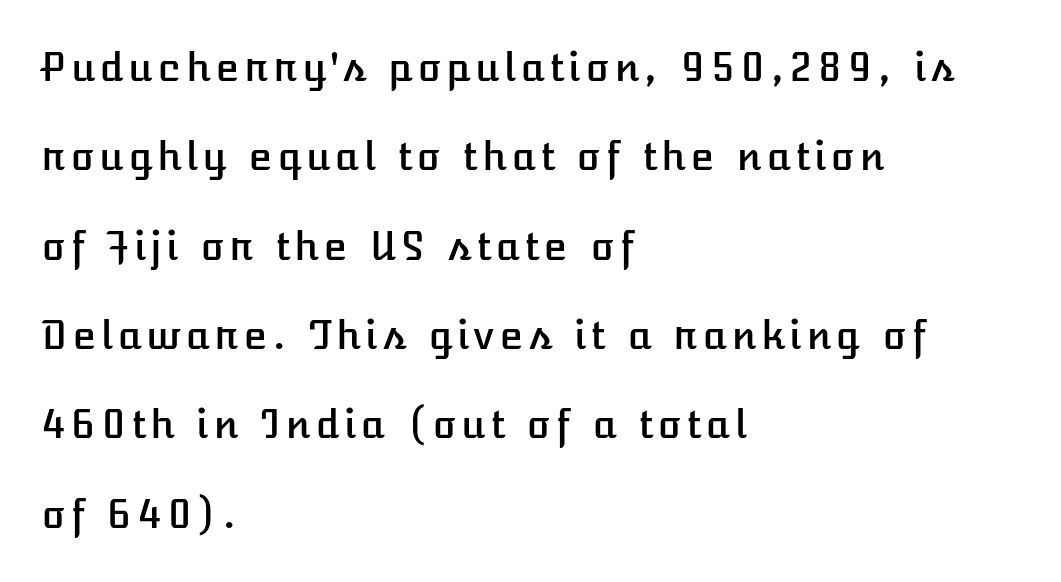
Q: Is the text italic (slanted)? A: No, it is upright.
Q: Is the text underlined? A: No.
Q: How is the paragraph aligned? A: Left-aligned.
Q: Is the spacing between lines tight, normal or loose? A: Loose.
Q: Width (condensed, normal, or wide)? A: Normal.
Q: Stroke contrast? A: Low.
Q: x-height? A: Medium.
Q: Monospaced? A: No.
